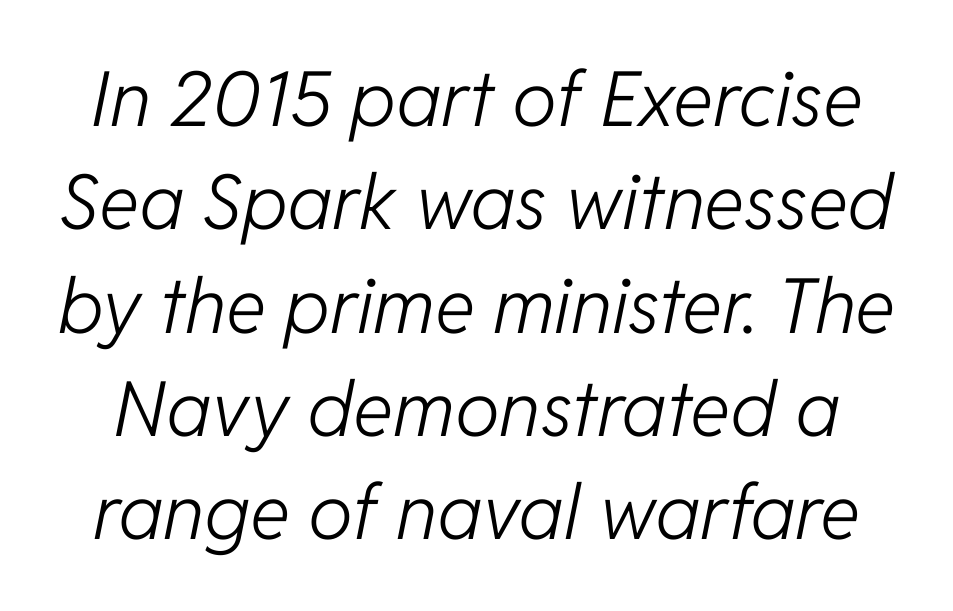
{"italic": "yes", "lean": "right", "slant_degrees": 11, "bold": "no", "weight": "light", "width": "normal", "stroke_contrast": "low", "x_height": "medium", "monospaced": "no", "underline": "no", "line_spacing": "normal", "line_spacing_ratio": 1.36, "letter_spacing": "normal", "letter_spacing_em": 0.0, "glyph_px": 76}
